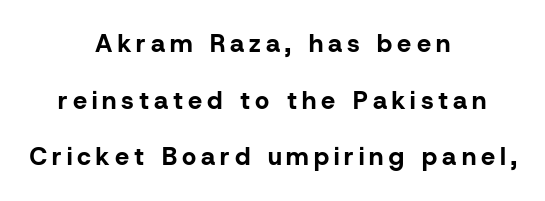
{"italic": "no", "bold": "yes", "underline": "no", "align": "center", "line_spacing": "loose", "line_spacing_ratio": 2.27, "letter_spacing": "wide", "letter_spacing_em": 0.2, "glyph_px": 25}
